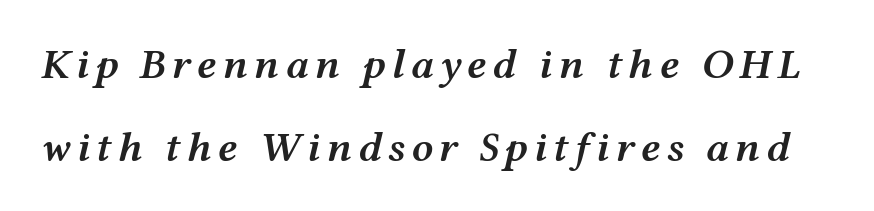
{"italic": "yes", "lean": "right", "slant_degrees": 12, "bold": "semi", "weight": "semibold", "width": "wide", "stroke_contrast": "medium", "x_height": "medium", "monospaced": "no", "underline": "no", "line_spacing": "loose", "line_spacing_ratio": 1.92, "glyph_px": 43}
